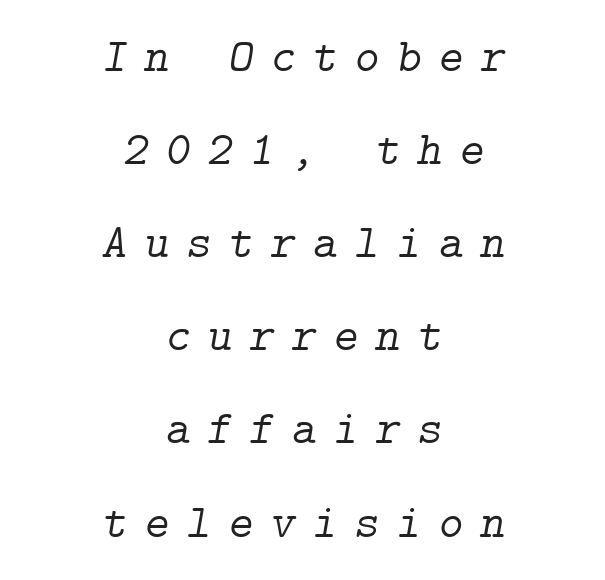
Q: Is the text bold? A: No.
Q: Is the text italic (slanted)? A: Yes, it leans right by about 9 degrees.
Q: Is the typeface a serif or a sans-serif typeface? A: Serif.
Q: Is the text underlined? A: No.
Q: How is the paragraph aligned? A: Centered.
Q: Is the spacing between letters normal or unusually wide? A: Unusually wide.
Q: Is the spacing between lines tight, normal or loose? A: Loose.
Q: Width (condensed, normal, or wide)? A: Normal.
Q: Stroke contrast? A: Low.
Q: x-height? A: Medium.
